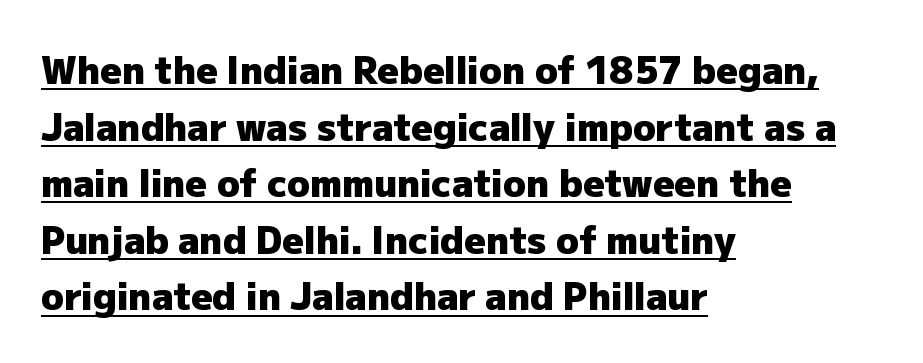
{"serif": "no", "italic": "no", "bold": "yes", "weight": "heavy", "width": "normal", "stroke_contrast": "low", "x_height": "medium", "monospaced": "no", "underline": "yes", "align": "left", "line_spacing": "normal", "line_spacing_ratio": 1.53, "letter_spacing": "normal", "letter_spacing_em": 0.0, "glyph_px": 37}
